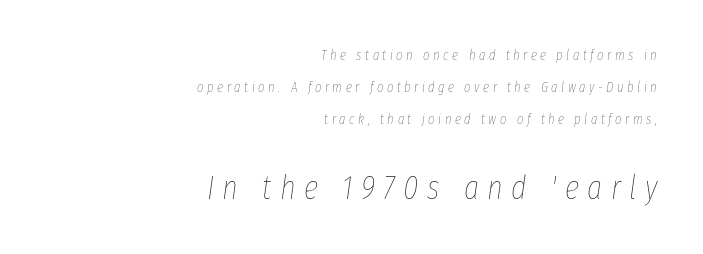
{"italic": "yes", "lean": "right", "slant_degrees": 8, "bold": "no", "weight": "thin", "width": "condensed", "stroke_contrast": "low", "x_height": "medium", "monospaced": "no", "underline": "no", "align": "right", "line_spacing": "loose", "line_spacing_ratio": 2.27, "letter_spacing": "wide", "letter_spacing_em": 0.25, "larger_block": "second", "size_ratio": 2.36, "glyph_px": 33}
